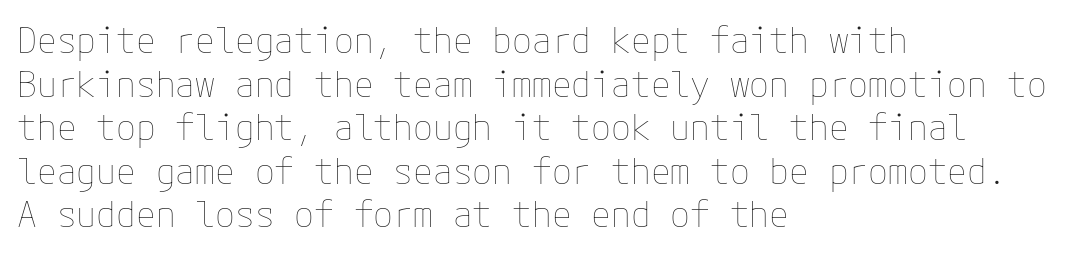
The image shows 36 px thin type, upright; set left-aligned, line spacing 1.21x, normal letter spacing, not underlined; low stroke contrast and a medium x-height.
